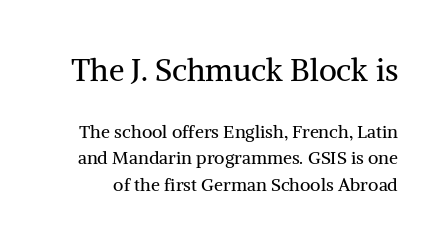
Q: Is the text bold? A: No.
Q: Is the text italic (slanted)? A: No, it is upright.
Q: Is the typeface a serif or a sans-serif typeface? A: Serif.
Q: Is the text underlined? A: No.
Q: Is the spacing between letters normal or unusually wide? A: Normal.
Q: Is the spacing between lines tight, normal or loose? A: Normal.
Q: Which block of text is set in a larger size, the first (top) or the second (bottom)? A: The first (top) one.
Q: Width (condensed, normal, or wide)? A: Normal.
Q: Stroke contrast? A: Medium.
Q: x-height? A: Medium.
Q: Monospaced? A: No.
